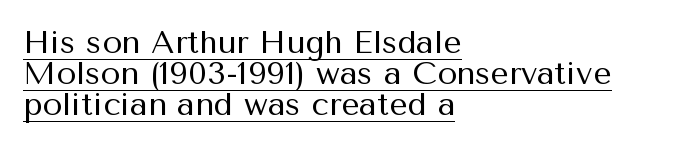
Q: Is the text bold? A: No.
Q: Is the text italic (slanted)? A: No, it is upright.
Q: Is the typeface a serif or a sans-serif typeface? A: Sans-serif.
Q: Is the text underlined? A: Yes.
Q: How is the paragraph aligned? A: Left-aligned.
Q: Is the spacing between letters normal or unusually wide? A: Normal.
Q: Is the spacing between lines tight, normal or loose? A: Tight.
Q: Width (condensed, normal, or wide)? A: Normal.
Q: Stroke contrast? A: Medium.
Q: x-height? A: Medium.
Q: Monospaced? A: No.
